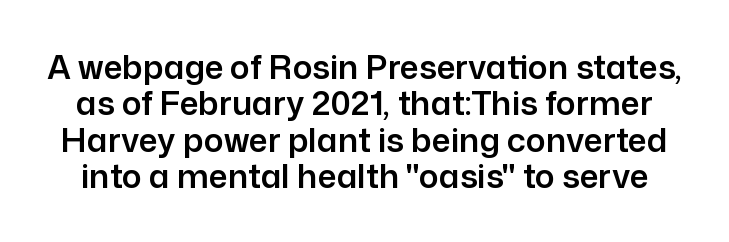
{"serif": "no", "italic": "no", "width": "normal", "stroke_contrast": "low", "x_height": "medium", "monospaced": "no", "underline": "no", "line_spacing": "tight", "line_spacing_ratio": 1.1, "letter_spacing": "normal", "letter_spacing_em": 0.0, "glyph_px": 33}
